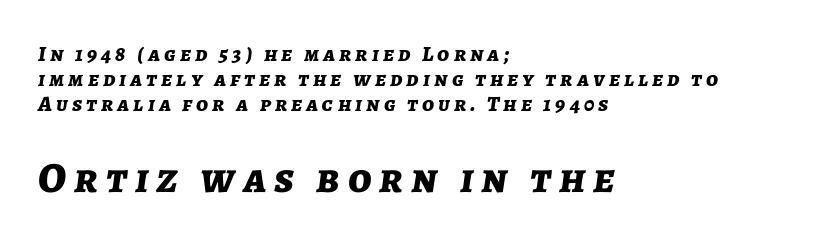
Q: Is the text bold? A: Yes.
Q: Is the text italic (slanted)? A: Yes, it leans right by about 7 degrees.
Q: Is the text underlined? A: No.
Q: How is the paragraph aligned? A: Left-aligned.
Q: Is the spacing between lines tight, normal or loose? A: Tight.
Q: Which block of text is set in a larger size, the first (top) or the second (bottom)? A: The second (bottom) one.
Q: Width (condensed, normal, or wide)? A: Normal.
Q: Stroke contrast? A: Low.
Q: x-height? A: Medium.
Q: Monospaced? A: No.
